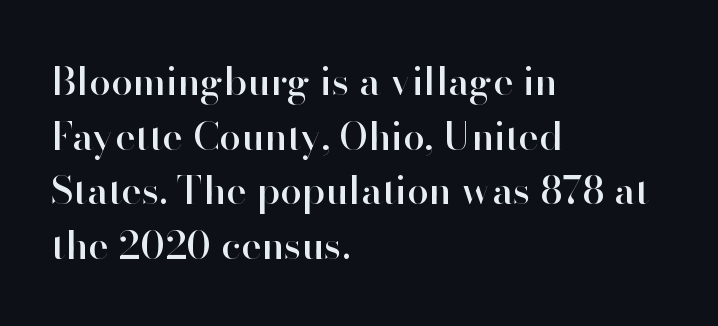
The image shows 39 px sans-serif type, upright; set left-aligned, normal line spacing (1.4x), normal letter spacing, not underlined; high stroke contrast and a small x-height.
